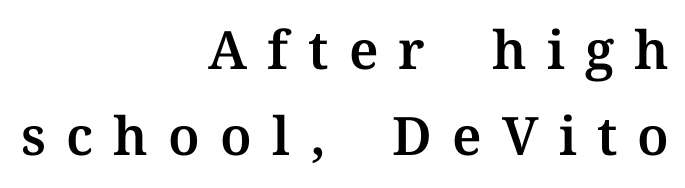
Each line ends at the same right margin while the left side varies. The type family on display is of the serif kind. Think of a printed novel: that variable character pitch is what you see here. The foot of each line stays bare and open. This rendering widens character spacing well past its baseline value. Does the leading feel generous? No, just average.
